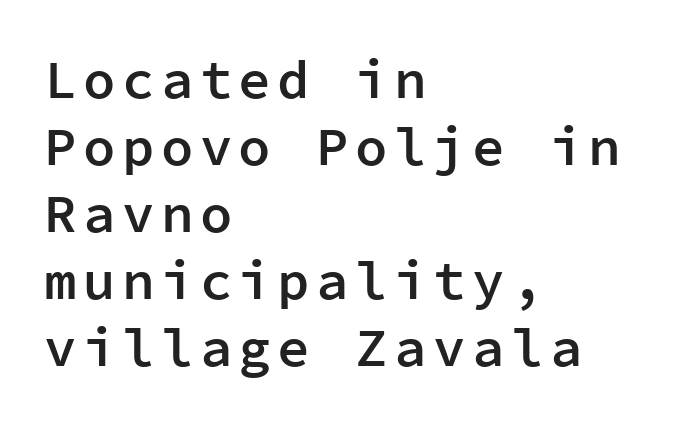
{"serif": "no", "italic": "no", "bold": "semi", "weight": "semibold", "width": "normal", "stroke_contrast": "low", "x_height": "medium", "monospaced": "yes", "underline": "no", "align": "left", "line_spacing_ratio": 1.24, "glyph_px": 54}
